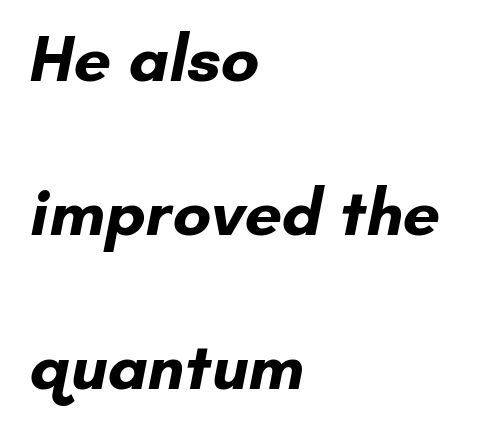
The image shows 66 px bold sans-serif type; set left-aligned, loose line spacing (2.33x), normal letter spacing, not underlined; low stroke contrast and a small x-height.
